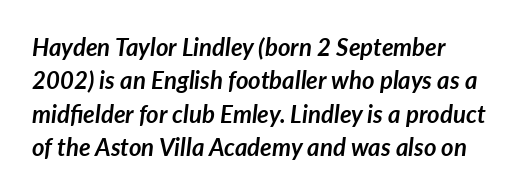
Is the type bold? Yes — the strokes are clearly thick and heavy. The axis of the letterforms is tilted away from vertical. Where is the straight margin? On the left. The leading is moderate, giving the passage an even texture. These lines keep a tight, regular rhythm from letter to letter. The specimen omits any rule beneath the text block's lines.
